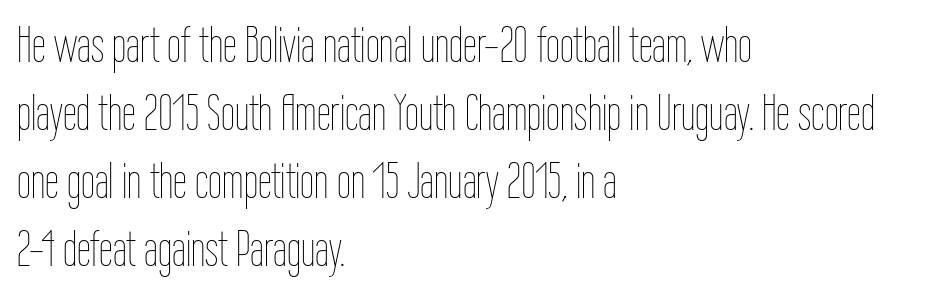
The image shows 50 px thin, condensed type, upright; set left-aligned, normal line spacing (1.36x), normal letter spacing, not underlined; low stroke contrast and a medium x-height.
